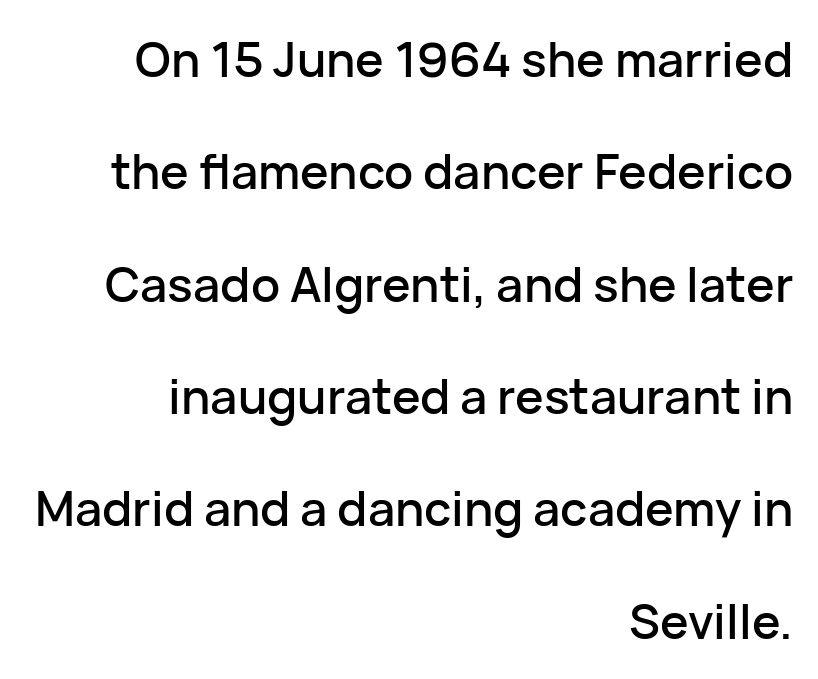
Q: Is the text italic (slanted)? A: No, it is upright.
Q: Is the typeface a serif or a sans-serif typeface? A: Sans-serif.
Q: Is the text underlined? A: No.
Q: How is the paragraph aligned? A: Right-aligned.
Q: Is the spacing between letters normal or unusually wide? A: Normal.
Q: Is the spacing between lines tight, normal or loose? A: Loose.
Q: Width (condensed, normal, or wide)? A: Normal.
Q: Stroke contrast? A: Low.
Q: x-height? A: Medium.
Q: Monospaced? A: No.
